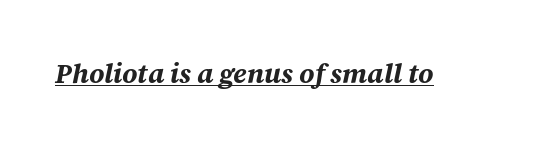
A typographer would call this underscored text. Each glyph is drawn with heavy, bold strokes. Spacing between characters is what you'd get straight out of the box. The face used here has a pronounced slope to its letters.
